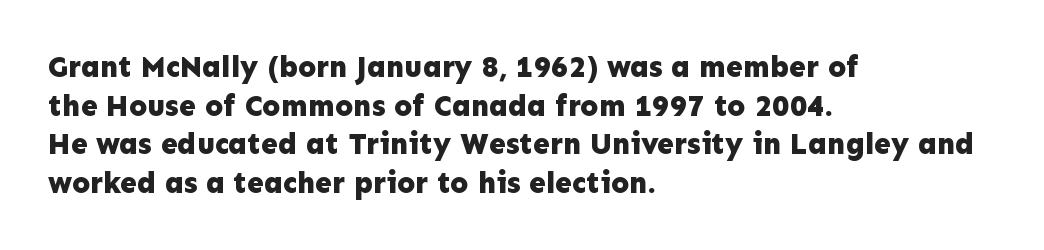
The rows are spaced the way most documents space them. Character widths vary here, with narrow letters taking less room than wide ones. Italic: no, the glyphs are upright roman. The passage shown has conventional tracking throughout.
